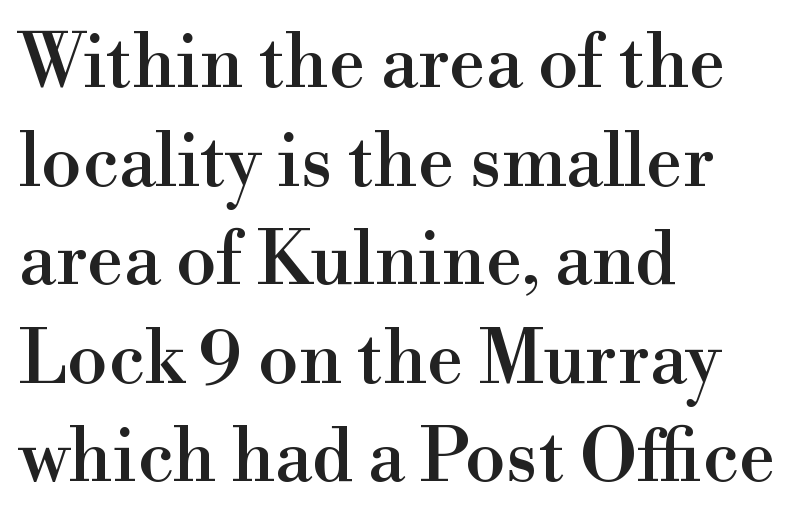
Quick note: not italic, upright. What's the leading like? Ordinary, nothing unusual. Each word holds together tightly as a unit, with standard inter-letter gaps. To sum up the face: it has serifs. Do the characters align in a grid? No, the font is proportional. Typeset ragged right — the left edge is the straight one.
